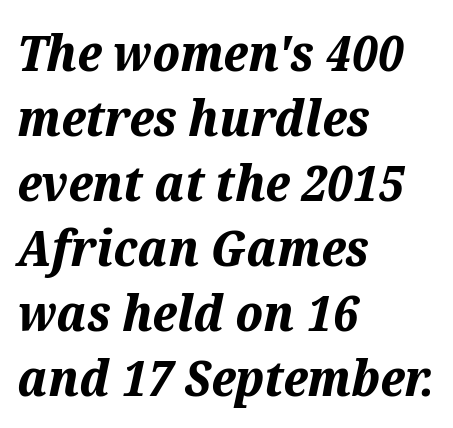
Q: Is the text bold? A: Yes.
Q: Is the text italic (slanted)? A: Yes, it leans right by about 12 degrees.
Q: Is the text underlined? A: No.
Q: How is the paragraph aligned? A: Left-aligned.
Q: Is the spacing between letters normal or unusually wide? A: Normal.
Q: Is the spacing between lines tight, normal or loose? A: Normal.
Q: Width (condensed, normal, or wide)? A: Normal.
Q: Stroke contrast? A: Medium.
Q: x-height? A: Medium.
Q: Monospaced? A: No.
